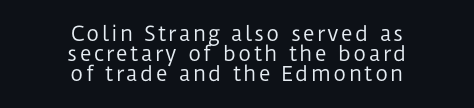
{"italic": "no", "bold": "no", "underline": "no", "align": "center", "line_spacing": "tight", "line_spacing_ratio": 1.0, "glyph_px": 20}
